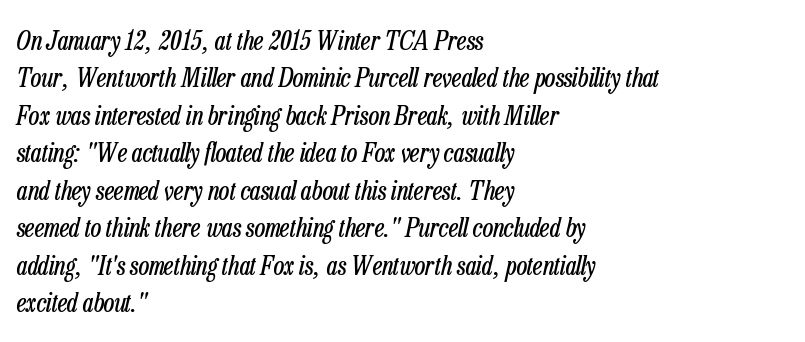
The image shows 26 px text type, italic (leaning right); set left-aligned, normal line spacing (1.44x), normal letter spacing, not underlined.
